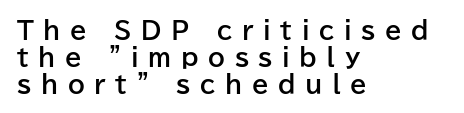
The image shows 24 px bold type, upright; set left-aligned, tight line spacing (1.12x), unusually wide letter spacing (+0.4 em), not underlined.
